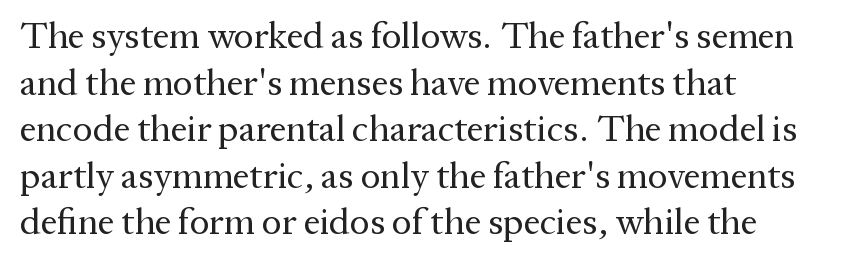
The image shows 37 px regular-weight serif type, upright; set left-aligned, normal line spacing (1.26x), normal letter spacing, not underlined; medium stroke contrast and a medium x-height.
